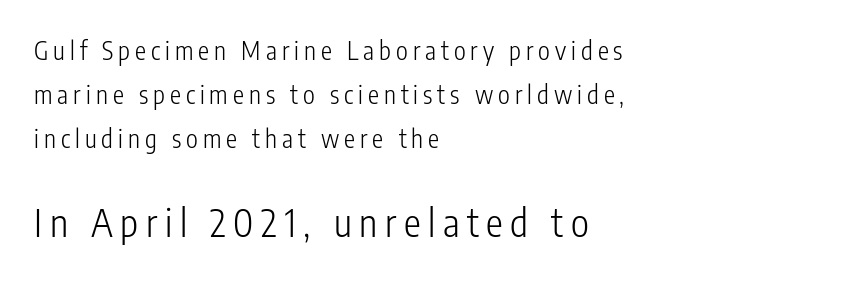
Q: Is the text bold? A: No.
Q: Is the text italic (slanted)? A: No, it is upright.
Q: Is the typeface a serif or a sans-serif typeface? A: Sans-serif.
Q: Is the text underlined? A: No.
Q: How is the paragraph aligned? A: Left-aligned.
Q: Is the spacing between letters normal or unusually wide? A: Unusually wide.
Q: Which block of text is set in a larger size, the first (top) or the second (bottom)? A: The second (bottom) one.
Q: Width (condensed, normal, or wide)? A: Condensed.
Q: Stroke contrast? A: Low.
Q: x-height? A: Medium.
Q: Monospaced? A: No.
